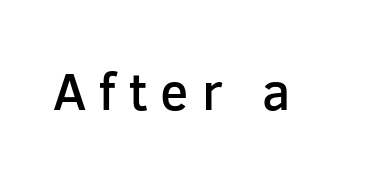
Students, note that the glyphs here are deliberately spaced far apart. The rendering uses natural spacing where letterforms have individual widths. Letters rest on an invisible, unmarked baseline. Stems and bowls a touch heavier than normal — semibold. These lines are composed in type without serifs.
